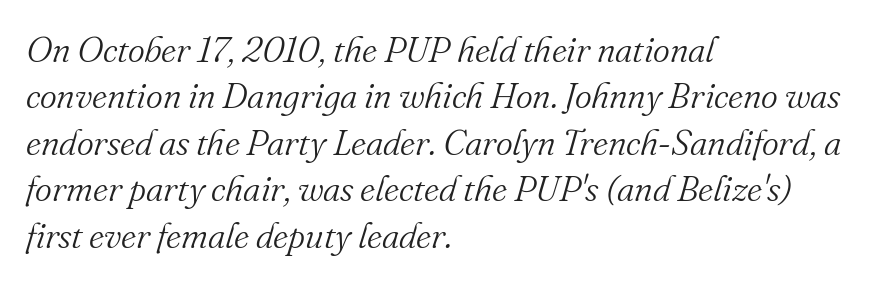
{"serif": "yes", "italic": "yes", "lean": "right", "slant_degrees": 16, "bold": "no", "weight": "light", "width": "normal", "stroke_contrast": "medium", "x_height": "small", "monospaced": "no", "underline": "no", "align": "left", "line_spacing": "normal", "line_spacing_ratio": 1.29, "letter_spacing": "normal", "letter_spacing_em": 0.0, "glyph_px": 36}
